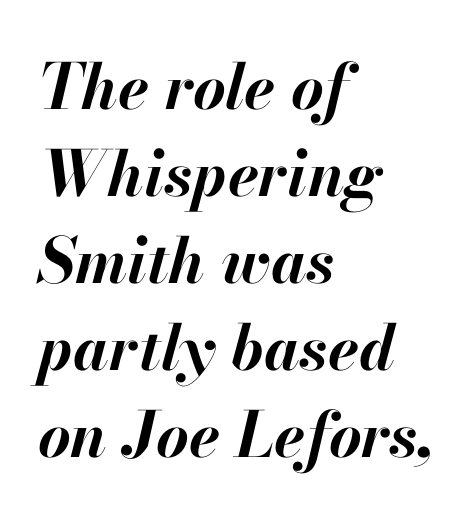
The image shows 63 px bold type, italic (leaning right); set left-aligned, normal line spacing (1.38x), normal letter spacing, not underlined; high stroke contrast and a small x-height.
